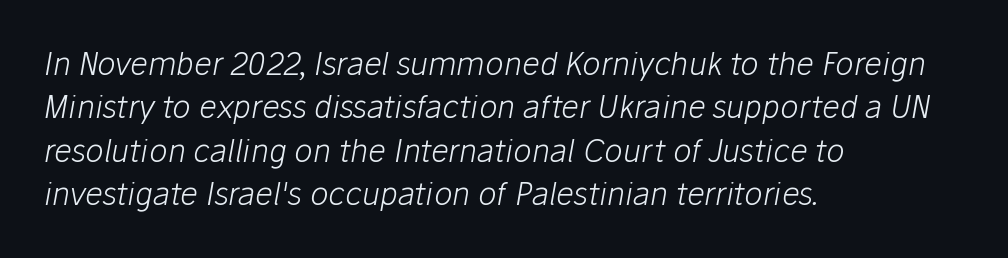
In terms of posture, this sample is oblique. Caption: face not bold, strokes unweighted. Each letter keeps its own natural width here, so spacing adapts to shape. The lines sit at an ordinary, default distance from one another. You could call the tracking neutral — neither tight nor loose.
